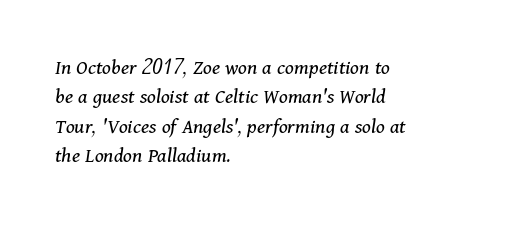
Q: Is the text bold? A: No.
Q: Is the text italic (slanted)? A: Yes, it leans right by about 11 degrees.
Q: Is the text underlined? A: No.
Q: How is the paragraph aligned? A: Left-aligned.
Q: Is the spacing between letters normal or unusually wide? A: Normal.
Q: Is the spacing between lines tight, normal or loose? A: Normal.
